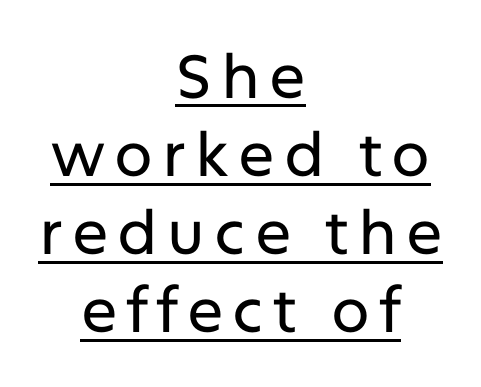
Q: Is the text italic (slanted)? A: No, it is upright.
Q: Is the typeface a serif or a sans-serif typeface? A: Sans-serif.
Q: Is the text underlined? A: Yes.
Q: How is the paragraph aligned? A: Centered.
Q: Is the spacing between lines tight, normal or loose? A: Normal.
Q: Width (condensed, normal, or wide)? A: Normal.
Q: Stroke contrast? A: Low.
Q: x-height? A: Medium.
Q: Monospaced? A: No.
